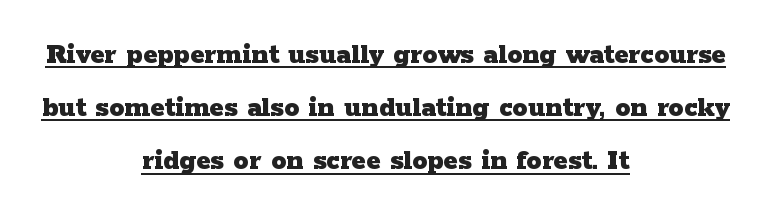
{"serif": "yes", "italic": "no", "bold": "yes", "weight": "heavy", "width": "wide", "stroke_contrast": "low", "x_height": "medium", "monospaced": "no", "underline": "yes", "align": "center", "line_spacing_ratio": 1.77, "letter_spacing": "normal", "letter_spacing_em": 0.0, "glyph_px": 30}
